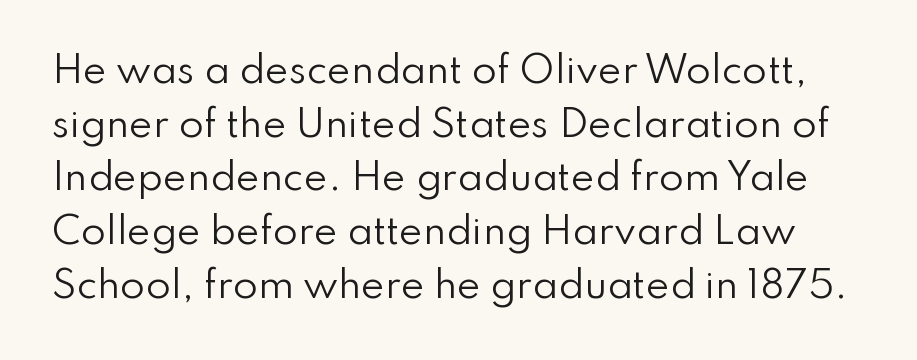
The font family rendered here belongs to the sans-serif group. Quick note: underline off. The gaps between neighbouring characters are ordinary and unremarkable. This sample has the flowing, uneven cadence of proportional lettering. Baseline-to-baseline distance is the conventional proportion of letter height. In terms of posture, this sample is upright.
